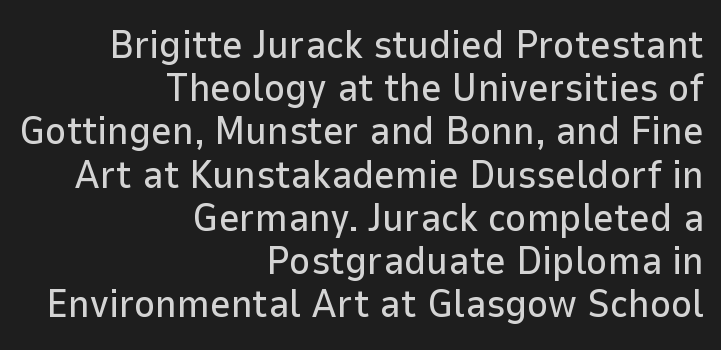
{"serif": "no", "italic": "no", "width": "normal", "stroke_contrast": "low", "x_height": "medium", "monospaced": "no", "underline": "no", "align": "right", "line_spacing": "tight", "line_spacing_ratio": 1.08, "letter_spacing": "normal", "letter_spacing_em": 0.0, "glyph_px": 40}
